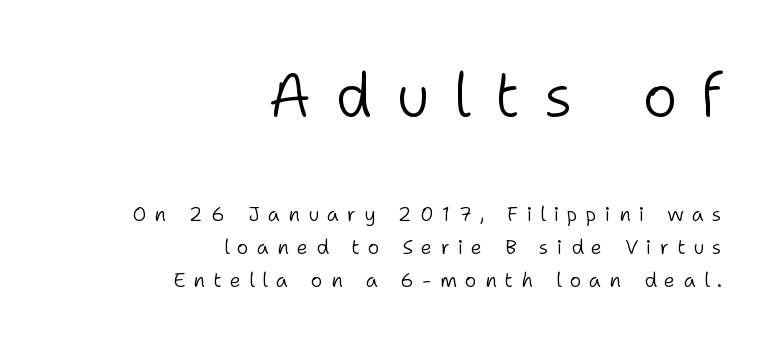
Q: Is the text bold? A: No.
Q: Is the text italic (slanted)? A: No, it is upright.
Q: Is the typeface a serif or a sans-serif typeface? A: Sans-serif.
Q: Is the text underlined? A: No.
Q: How is the paragraph aligned? A: Right-aligned.
Q: Is the spacing between letters normal or unusually wide? A: Unusually wide.
Q: Is the spacing between lines tight, normal or loose? A: Normal.
Q: Which block of text is set in a larger size, the first (top) or the second (bottom)? A: The first (top) one.
Q: Width (condensed, normal, or wide)? A: Normal.
Q: Stroke contrast? A: Low.
Q: x-height? A: Medium.
Q: Monospaced? A: No.
